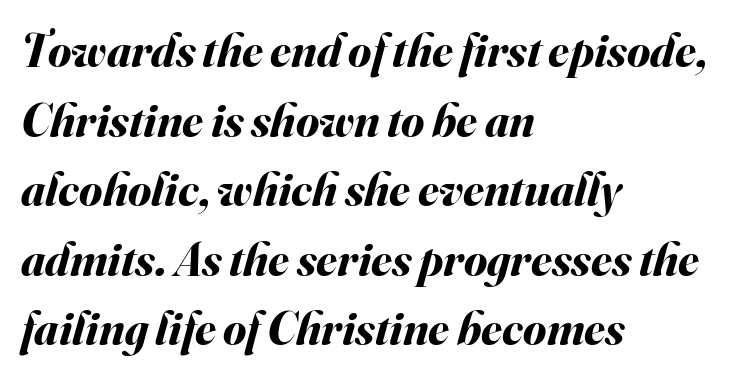
The image shows 47 px bold type, italic (leaning right); set left-aligned, normal line spacing (1.48x), normal letter spacing, not underlined; medium stroke contrast and a small x-height.
